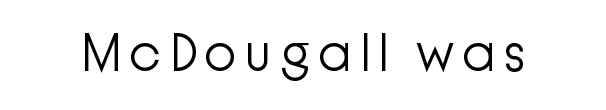
A typesetter would call this proportional, since set widths differ per character. Descender tails drop into unmarked territory. Weight: in the light-to-regular range. This sample uses an upright cut, with every glyph sitting square on the baseline.
